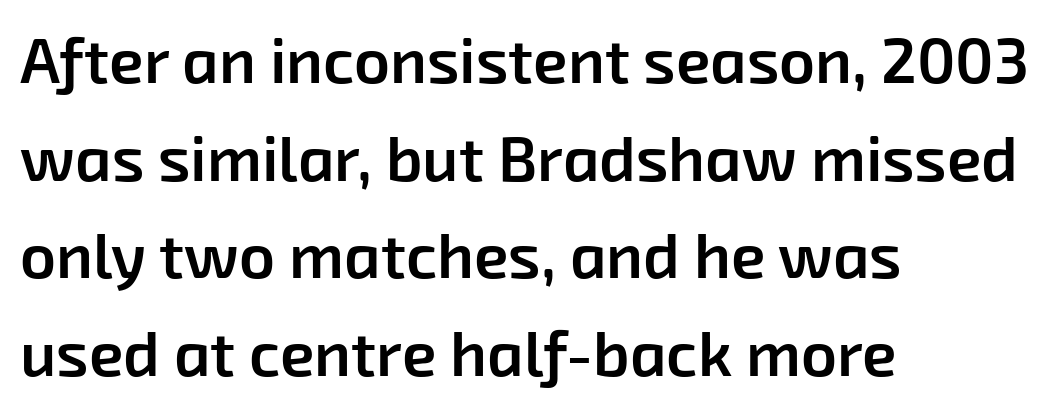
The image shows 63 px semibold sans-serif type; set left-aligned, normal line spacing (1.55x), normal letter spacing, not underlined; low stroke contrast and a medium x-height.
